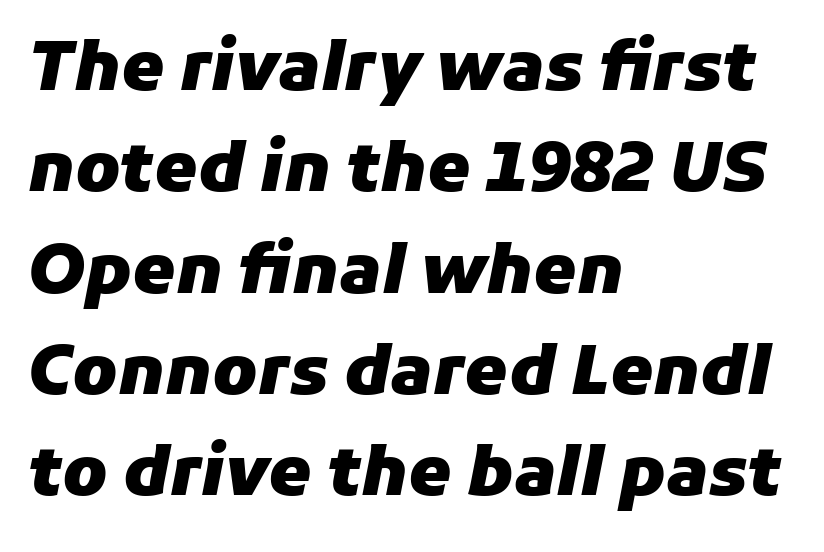
Q: Is the text bold? A: Yes.
Q: Is the text italic (slanted)? A: Yes, it leans right by about 11 degrees.
Q: Is the text underlined? A: No.
Q: How is the paragraph aligned? A: Left-aligned.
Q: Is the spacing between letters normal or unusually wide? A: Normal.
Q: Is the spacing between lines tight, normal or loose? A: Normal.
Q: Width (condensed, normal, or wide)? A: Normal.
Q: Stroke contrast? A: Low.
Q: x-height? A: Medium.
Q: Monospaced? A: No.
